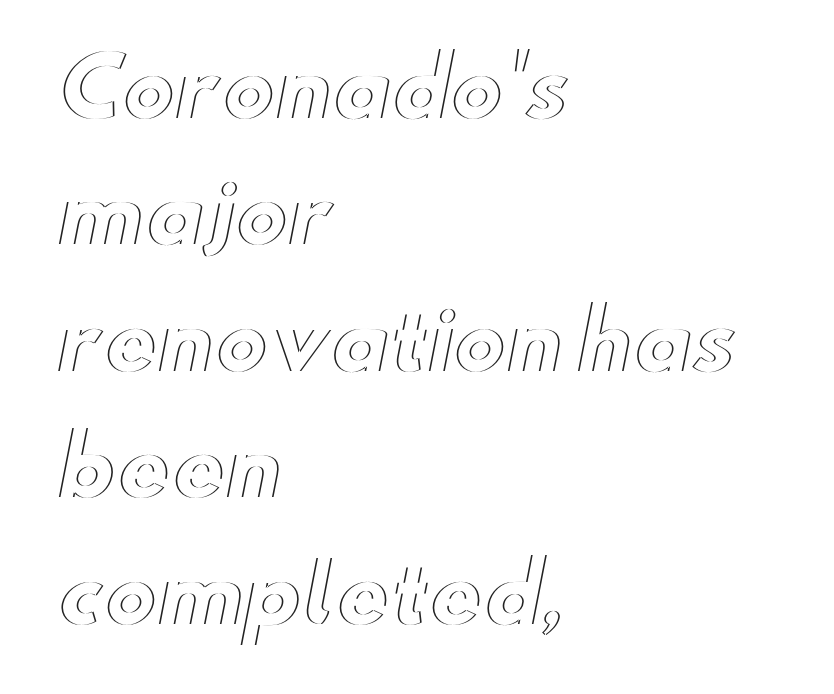
{"width": "wide", "x_height": "small", "monospaced": "no", "underline": "no", "align": "left", "line_spacing": "normal", "line_spacing_ratio": 1.58, "letter_spacing": "normal", "letter_spacing_em": 0.0, "glyph_px": 80}
